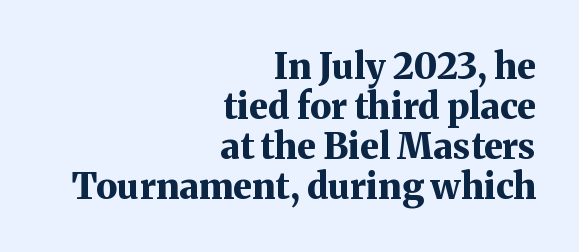
Q: Is the text bold? A: Yes.
Q: Is the text italic (slanted)? A: No, it is upright.
Q: Is the typeface a serif or a sans-serif typeface? A: Serif.
Q: Is the text underlined? A: No.
Q: How is the paragraph aligned? A: Right-aligned.
Q: Is the spacing between letters normal or unusually wide? A: Normal.
Q: Is the spacing between lines tight, normal or loose? A: Tight.
Q: Width (condensed, normal, or wide)? A: Normal.
Q: Stroke contrast? A: Medium.
Q: x-height? A: Medium.
Q: Monospaced? A: No.
